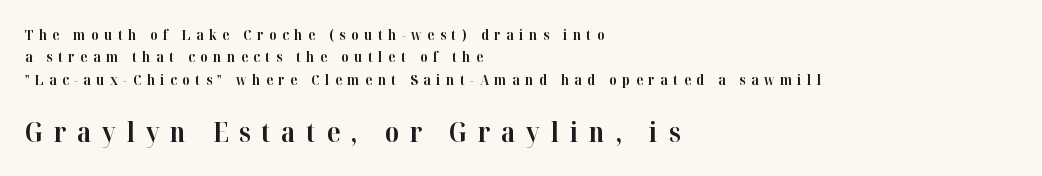
Q: Is the text bold? A: Yes.
Q: Is the text italic (slanted)? A: No, it is upright.
Q: Is the text underlined? A: No.
Q: How is the paragraph aligned? A: Left-aligned.
Q: Is the spacing between letters normal or unusually wide? A: Unusually wide.
Q: Is the spacing between lines tight, normal or loose? A: Normal.
Q: Which block of text is set in a larger size, the first (top) or the second (bottom)? A: The second (bottom) one.
